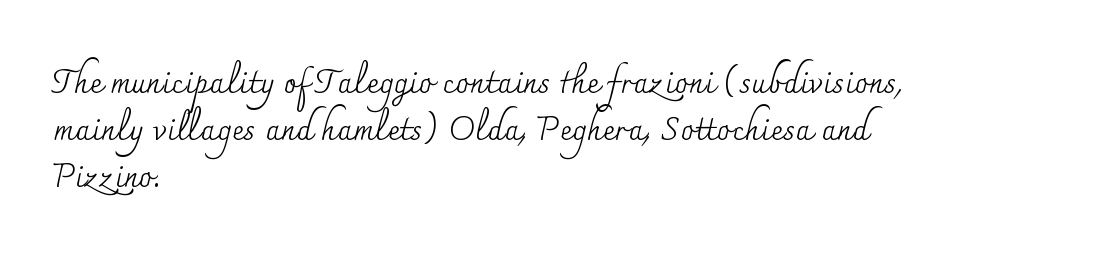
{"serif": "yes", "bold": "no", "weight": "regular", "width": "normal", "stroke_contrast": "medium", "x_height": "small", "monospaced": "no", "underline": "no", "align": "left", "line_spacing": "normal", "line_spacing_ratio": 1.42, "letter_spacing": "normal", "letter_spacing_em": 0.0, "glyph_px": 33}
